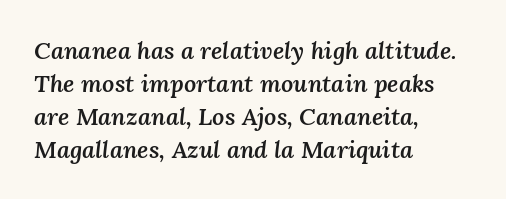
The letters are slanted; this is an italic face. Interline gaps are of average width in this sample. Letter spacing: default. In terms of weight, the rendering is demibold, just under bold. The paragraph has a hard left edge and a soft right edge.
